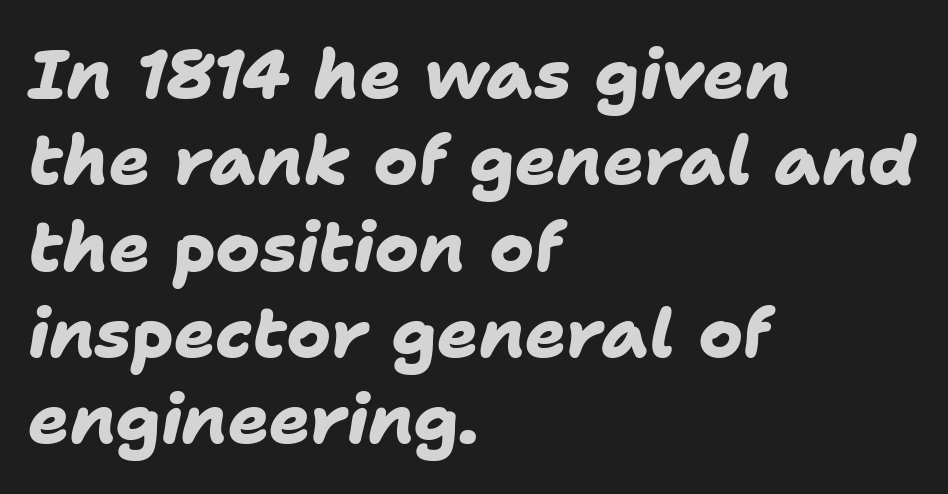
Q: Is the text bold? A: Yes.
Q: Is the typeface a serif or a sans-serif typeface? A: Sans-serif.
Q: Is the text underlined? A: No.
Q: How is the paragraph aligned? A: Left-aligned.
Q: Is the spacing between letters normal or unusually wide? A: Normal.
Q: Is the spacing between lines tight, normal or loose? A: Normal.
Q: Width (condensed, normal, or wide)? A: Normal.
Q: Stroke contrast? A: Low.
Q: x-height? A: Medium.
Q: Monospaced? A: No.
